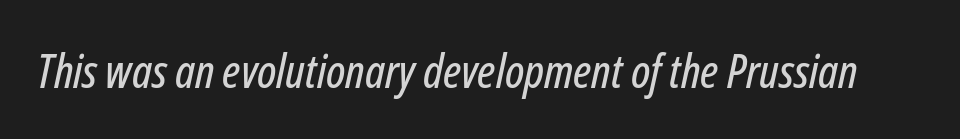
The image shows 47 px condensed type, italic (leaning right); set normal letter spacing, not underlined; low stroke contrast and a medium x-height.
